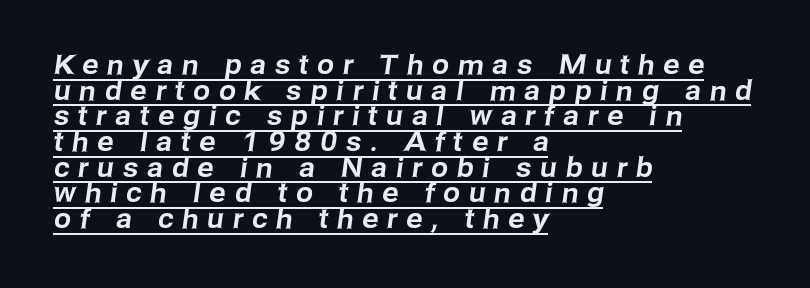
{"underline": "yes", "align": "left", "line_spacing": "tight", "line_spacing_ratio": 0.95, "letter_spacing": "wide", "letter_spacing_em": 0.33, "glyph_px": 27}
